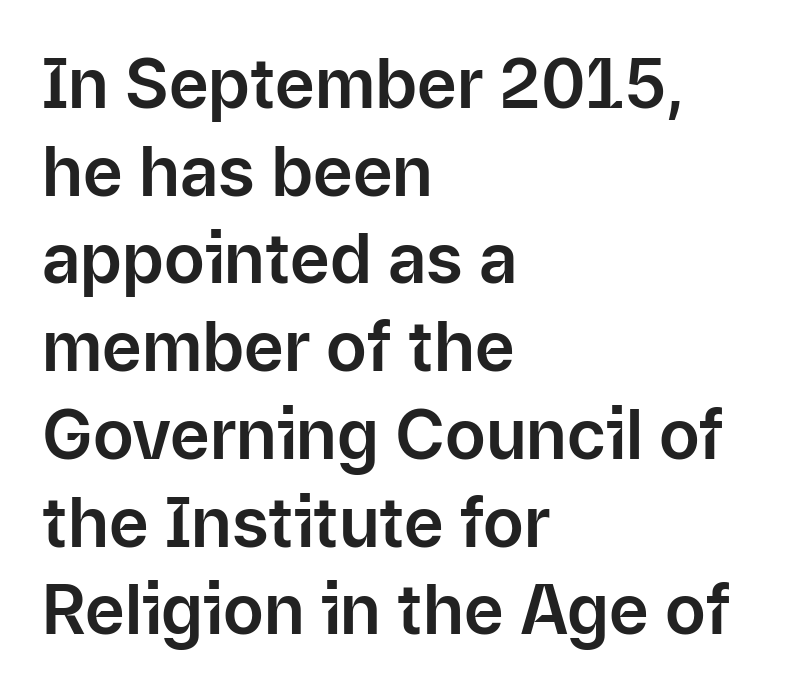
Q: Is the text italic (slanted)? A: No, it is upright.
Q: Is the typeface a serif or a sans-serif typeface? A: Sans-serif.
Q: Is the text underlined? A: No.
Q: How is the paragraph aligned? A: Left-aligned.
Q: Is the spacing between letters normal or unusually wide? A: Normal.
Q: Is the spacing between lines tight, normal or loose? A: Normal.
Q: Width (condensed, normal, or wide)? A: Normal.
Q: Stroke contrast? A: Low.
Q: x-height? A: Medium.
Q: Monospaced? A: No.
